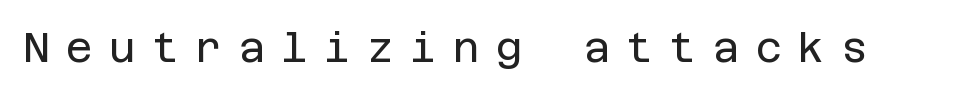
The image shows 41 px regular-weight sans-serif type, upright; set unusually wide letter spacing (+0.4 em), not underlined; low stroke contrast and a large x-height.
